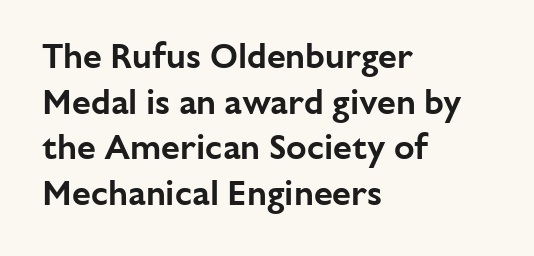
In terms of letterform style, serifs are entirely absent. These lines are set flush left with a ragged right edge. Baseline-to-baseline distance is the conventional proportion of letter height. Honestly, there is no underline to notice here at all. This sample uses an upright cut, with every glyph sitting square on the baseline.
